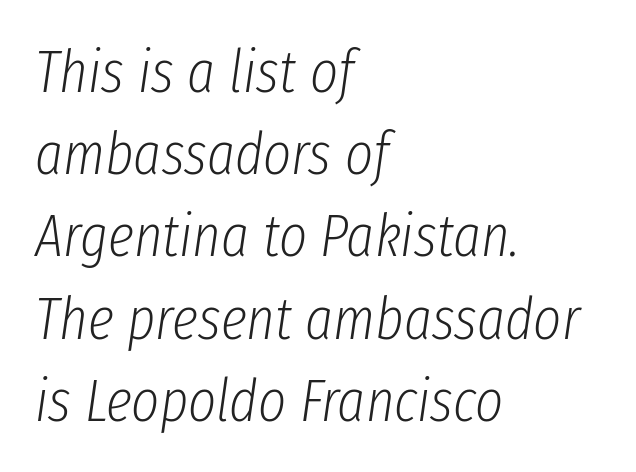
Q: Is the text bold? A: No.
Q: Is the text italic (slanted)? A: Yes, it leans right by about 8 degrees.
Q: Is the text underlined? A: No.
Q: How is the paragraph aligned? A: Left-aligned.
Q: Is the spacing between letters normal or unusually wide? A: Normal.
Q: Is the spacing between lines tight, normal or loose? A: Normal.
Q: Width (condensed, normal, or wide)? A: Condensed.
Q: Stroke contrast? A: Low.
Q: x-height? A: Medium.
Q: Monospaced? A: No.
